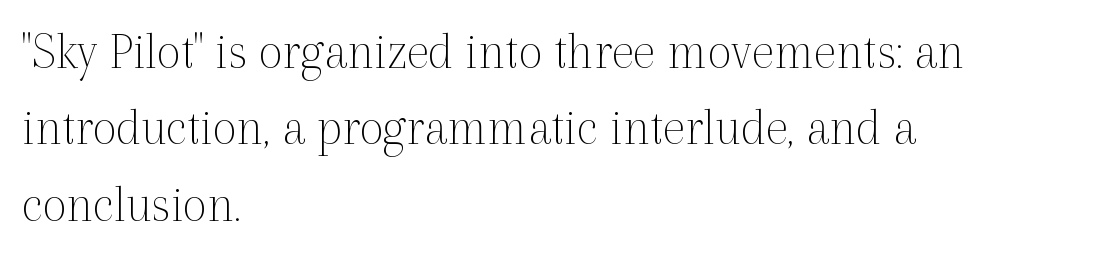
The image shows 53 px thin serif type, upright; set left-aligned, normal line spacing (1.44x), normal letter spacing, not underlined; a medium x-height.
